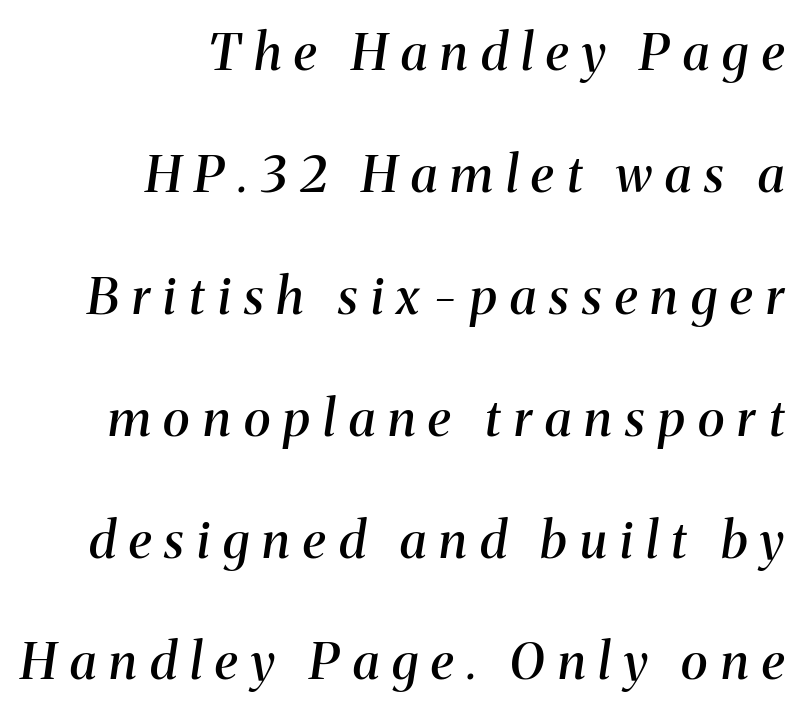
The image shows 51 px semibold serif type, italic (leaning right); set right-aligned, loose line spacing (2.39x), unusually wide letter spacing (+0.26 em), not underlined; medium stroke contrast and a medium x-height.
